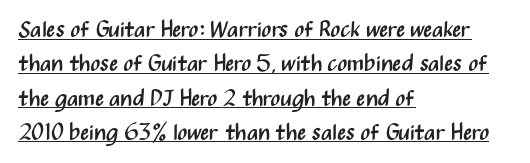
Q: Is the text bold? A: No.
Q: Is the text italic (slanted)? A: No, it is upright.
Q: Is the text underlined? A: Yes.
Q: How is the paragraph aligned? A: Left-aligned.
Q: Is the spacing between letters normal or unusually wide? A: Normal.
Q: Is the spacing between lines tight, normal or loose? A: Normal.
